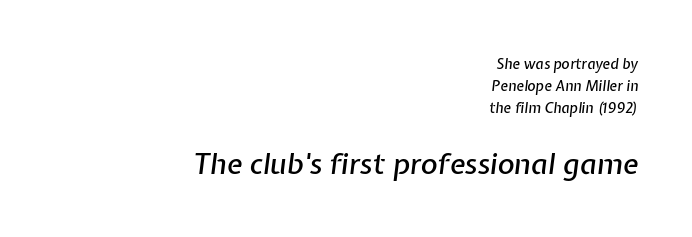
The image shows 29 px text type, italic (leaning right); set right-aligned, normal line spacing (1.58x), normal letter spacing, not underlined; the second (bottom) block is 2.07x larger; low stroke contrast and a medium x-height.
